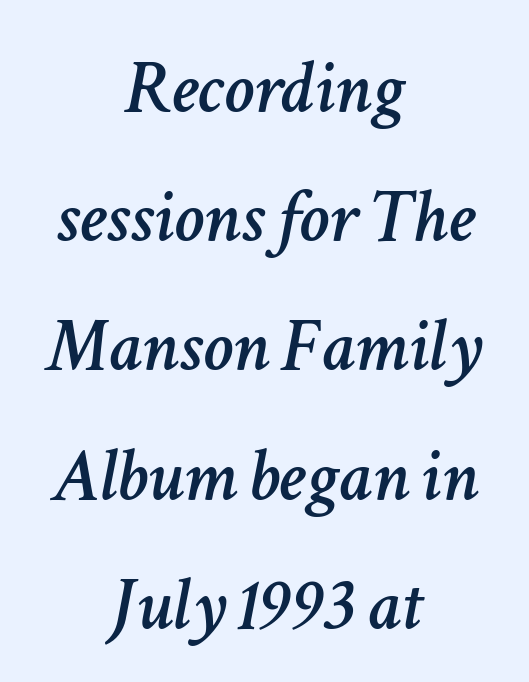
{"italic": "yes", "lean": "right", "slant_degrees": 11, "width": "normal", "stroke_contrast": "low", "x_height": "medium", "monospaced": "no", "underline": "no", "align": "center", "line_spacing": "normal", "line_spacing_ratio": 1.7, "letter_spacing": "normal", "letter_spacing_em": 0.0, "glyph_px": 76}
